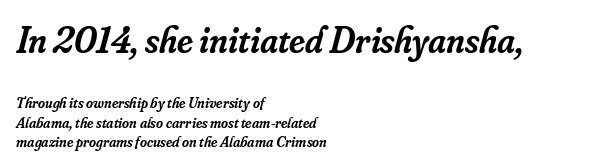
Q: Is the text bold? A: Semi-bold.
Q: Is the text italic (slanted)? A: Yes, it leans right by about 16 degrees.
Q: Is the typeface a serif or a sans-serif typeface? A: Serif.
Q: Is the text underlined? A: No.
Q: How is the paragraph aligned? A: Left-aligned.
Q: Is the spacing between letters normal or unusually wide? A: Normal.
Q: Is the spacing between lines tight, normal or loose? A: Normal.
Q: Which block of text is set in a larger size, the first (top) or the second (bottom)? A: The first (top) one.
Q: Width (condensed, normal, or wide)? A: Normal.
Q: Stroke contrast? A: Low.
Q: x-height? A: Small.
Q: Monospaced? A: No.
